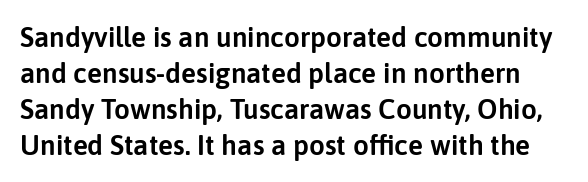
{"serif": "no", "italic": "no", "width": "normal", "stroke_contrast": "low", "x_height": "medium", "monospaced": "no", "underline": "no", "line_spacing": "normal", "line_spacing_ratio": 1.29, "letter_spacing": "normal", "letter_spacing_em": 0.0, "glyph_px": 28}
